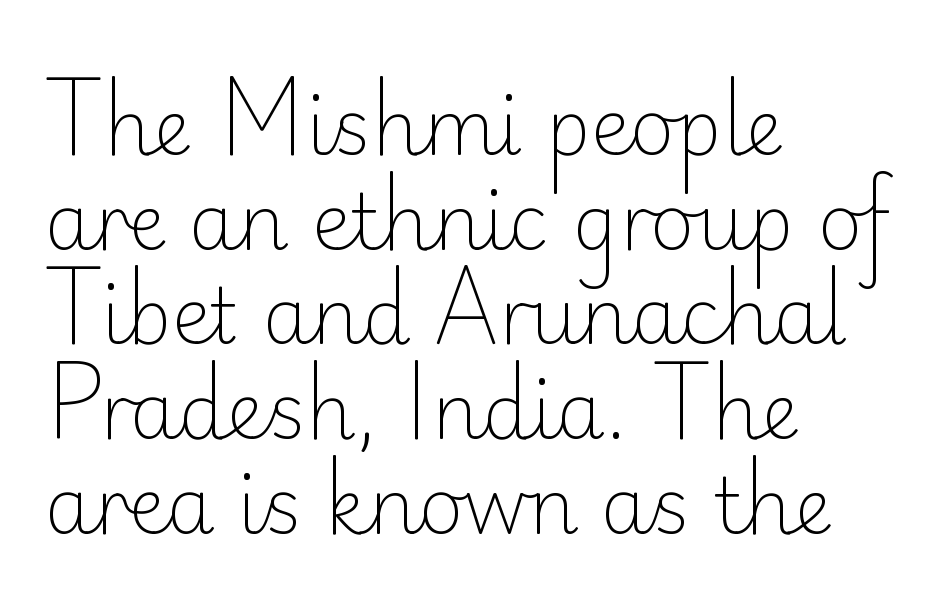
Q: Is the text bold? A: No.
Q: Is the text italic (slanted)? A: No, it is upright.
Q: Is the typeface a serif or a sans-serif typeface? A: Sans-serif.
Q: Is the text underlined? A: No.
Q: How is the paragraph aligned? A: Left-aligned.
Q: Is the spacing between letters normal or unusually wide? A: Normal.
Q: Width (condensed, normal, or wide)? A: Normal.
Q: Stroke contrast? A: Low.
Q: x-height? A: Small.
Q: Monospaced? A: No.
